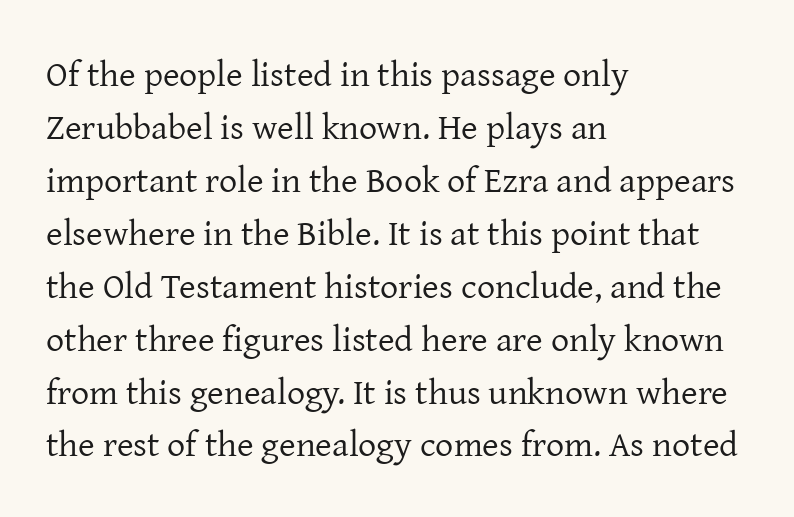
The image shows 36 px regular-weight serif type, upright; set left-aligned, normal line spacing (1.47x), normal letter spacing, not underlined; low stroke contrast and a medium x-height.
